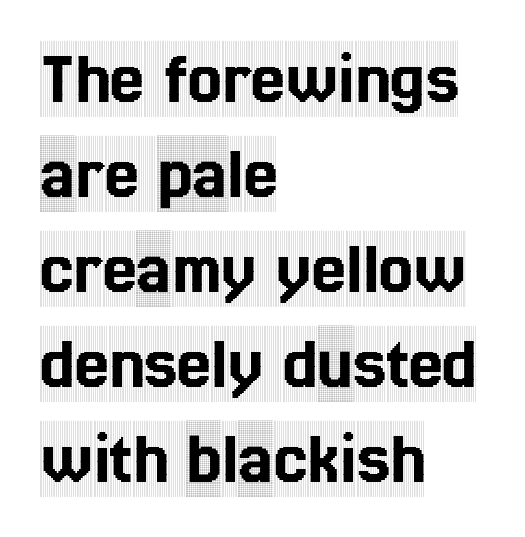
Q: Is the text italic (slanted)? A: No, it is upright.
Q: Is the typeface a serif or a sans-serif typeface? A: Serif.
Q: Is the text underlined? A: No.
Q: How is the paragraph aligned? A: Left-aligned.
Q: Is the spacing between letters normal or unusually wide? A: Normal.
Q: Is the spacing between lines tight, normal or loose? A: Normal.
Q: Width (condensed, normal, or wide)? A: Condensed.
Q: x-height? A: Large.
Q: Monospaced? A: No.
